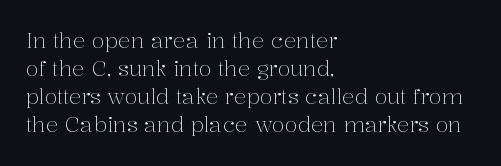
The image shows 21 px text type, upright; set left-aligned, normal line spacing (1.34x), normal letter spacing, not underlined.
